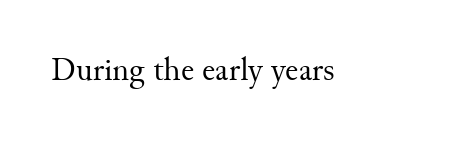
Q: Is the text bold? A: No.
Q: Is the text italic (slanted)? A: No, it is upright.
Q: Is the typeface a serif or a sans-serif typeface? A: Serif.
Q: Is the text underlined? A: No.
Q: Is the spacing between letters normal or unusually wide? A: Normal.
Q: Width (condensed, normal, or wide)? A: Normal.
Q: Stroke contrast? A: Medium.
Q: x-height? A: Small.
Q: Monospaced? A: No.
